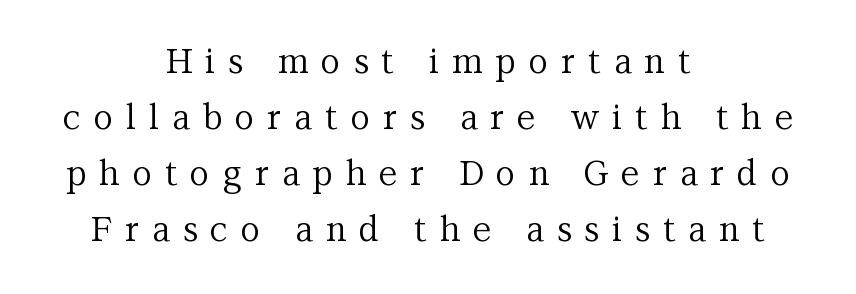
{"serif": "yes", "italic": "no", "bold": "no", "weight": "regular", "width": "normal", "stroke_contrast": "medium", "x_height": "medium", "monospaced": "no", "underline": "no", "align": "center", "line_spacing": "normal", "line_spacing_ratio": 1.65, "letter_spacing": "wide", "letter_spacing_em": 0.38, "glyph_px": 34}
